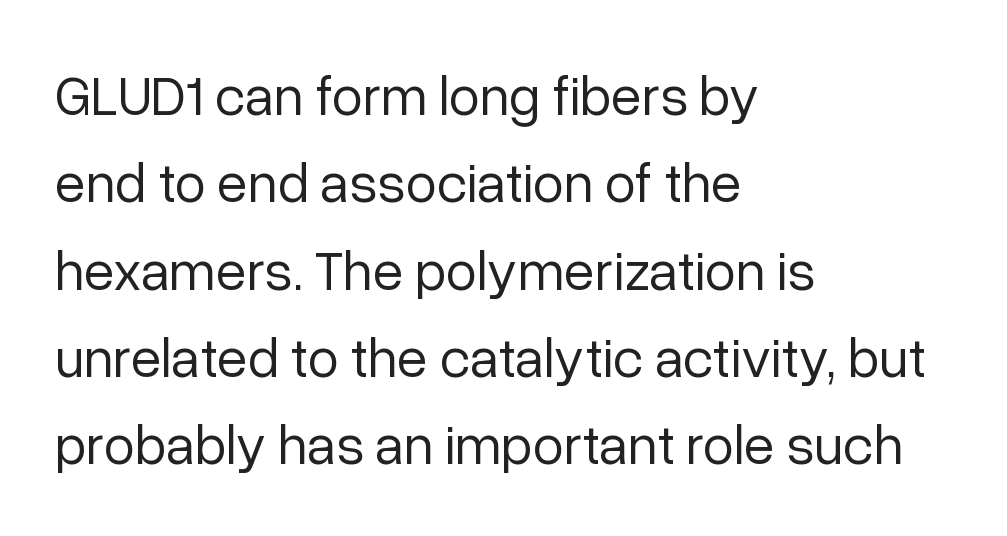
Q: Is the text bold? A: No.
Q: Is the text italic (slanted)? A: No, it is upright.
Q: Is the typeface a serif or a sans-serif typeface? A: Sans-serif.
Q: Is the text underlined? A: No.
Q: How is the paragraph aligned? A: Left-aligned.
Q: Is the spacing between letters normal or unusually wide? A: Normal.
Q: Is the spacing between lines tight, normal or loose? A: Normal.
Q: Width (condensed, normal, or wide)? A: Normal.
Q: Stroke contrast? A: Low.
Q: x-height? A: Medium.
Q: Monospaced? A: No.
